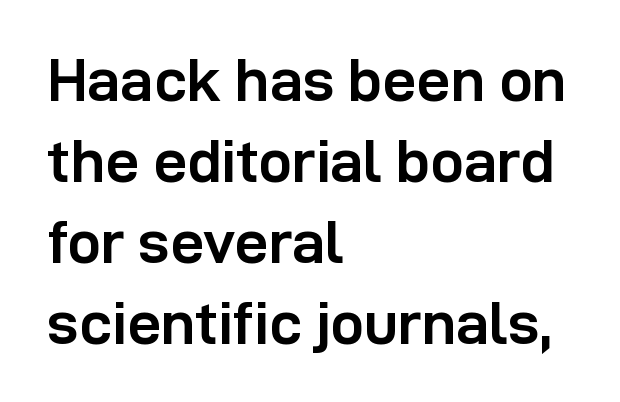
Q: Is the text bold? A: Yes.
Q: Is the text italic (slanted)? A: No, it is upright.
Q: Is the typeface a serif or a sans-serif typeface? A: Sans-serif.
Q: Is the text underlined? A: No.
Q: How is the paragraph aligned? A: Left-aligned.
Q: Is the spacing between letters normal or unusually wide? A: Normal.
Q: Is the spacing between lines tight, normal or loose? A: Normal.
Q: Width (condensed, normal, or wide)? A: Normal.
Q: Stroke contrast? A: Low.
Q: x-height? A: Medium.
Q: Monospaced? A: No.
